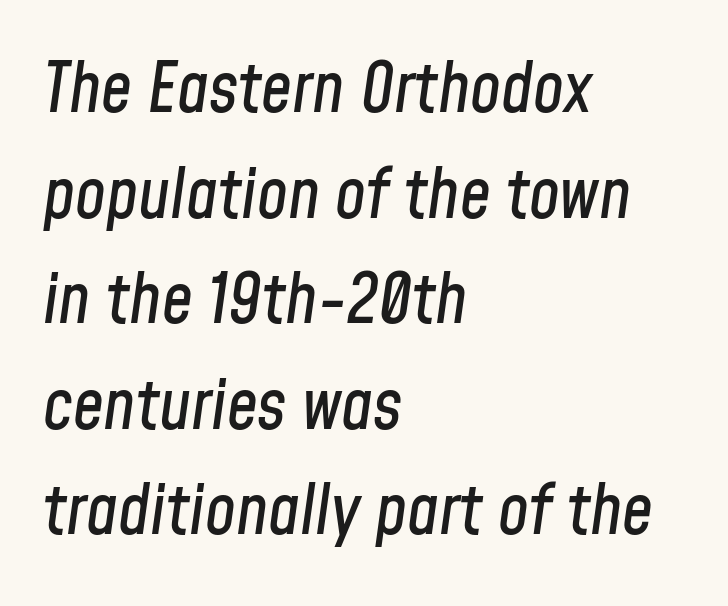
{"italic": "yes", "lean": "right", "slant_degrees": 8, "width": "condensed", "stroke_contrast": "low", "x_height": "medium", "monospaced": "no", "underline": "no", "align": "left", "line_spacing": "normal", "line_spacing_ratio": 1.53, "letter_spacing": "normal", "letter_spacing_em": 0.0, "glyph_px": 69}
